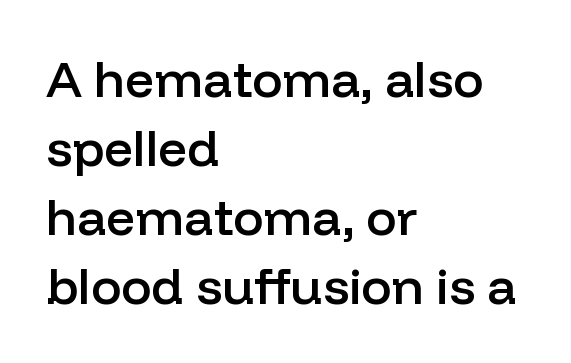
The image shows 51 px semibold sans-serif type, upright; set left-aligned, normal line spacing (1.35x), normal letter spacing, not underlined; low stroke contrast and a medium x-height.
